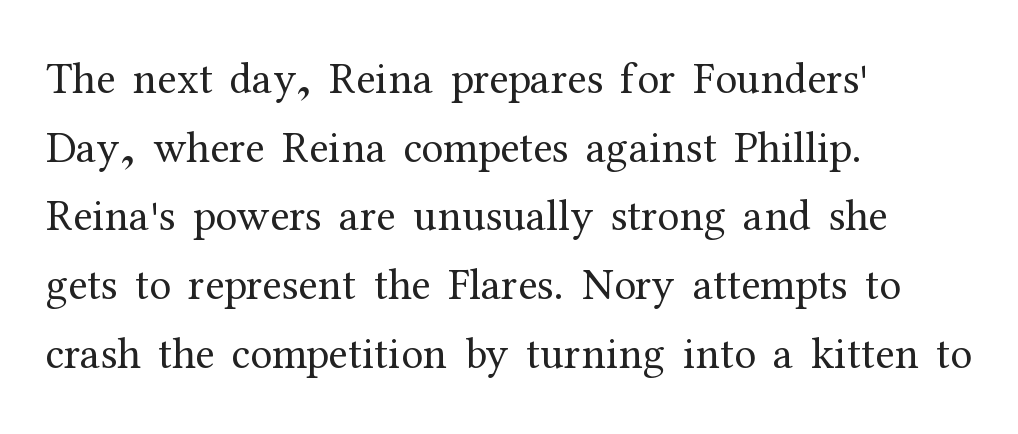
Q: Is the text bold? A: No.
Q: Is the text italic (slanted)? A: No, it is upright.
Q: Is the typeface a serif or a sans-serif typeface? A: Serif.
Q: Is the text underlined? A: No.
Q: How is the paragraph aligned? A: Left-aligned.
Q: Is the spacing between letters normal or unusually wide? A: Normal.
Q: Is the spacing between lines tight, normal or loose? A: Normal.
Q: Width (condensed, normal, or wide)? A: Normal.
Q: Stroke contrast? A: Medium.
Q: x-height? A: Medium.
Q: Monospaced? A: No.
